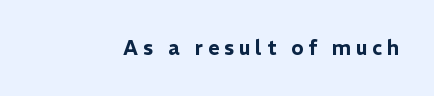
The image shows 20 px text type, upright; set unusually wide letter spacing (+0.24 em), not underlined.
